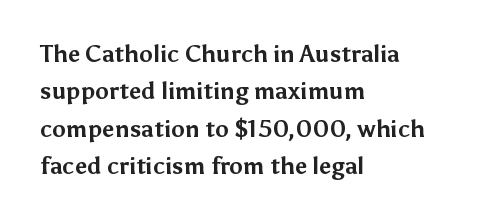
The paragraph shown leans on its left margin. Tracking value appears to be zero — textbook default spacing. The specimen omits any rule beneath the text block's lines. This block has exactly the height ordinary leading produces. Ordinary non-slanted type is in use.
